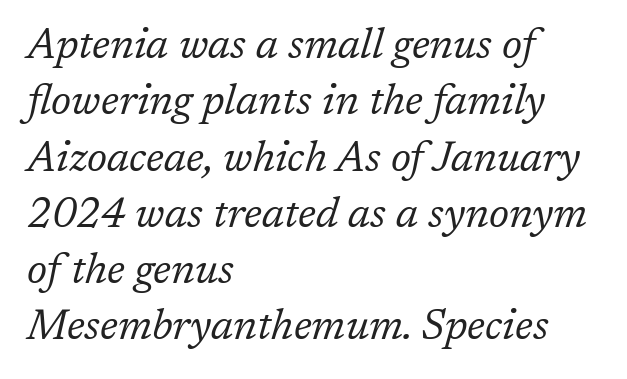
Decoration check: the copy has no underline. The passage shown is typed in a proportional face where columns would drift. What's the leading like? Ordinary, nothing unusual. The rendering anchors every line to the left-hand side. Little horizontal feet cap the strokes, marking this as serif type. On a weight scale, this lands at 450 or below.
